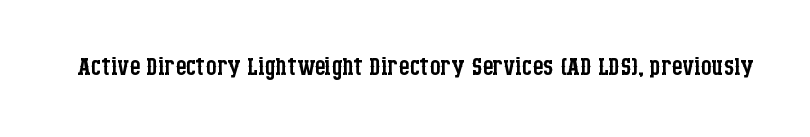
These lines are rendered in a variable-pitch font. The letterforms sit shoulder to shoulder at normal distance. Stroke mass is kept to a normal reading level or below. Beneath every word, the page is bare. These lines were composed using upright roman letters. The text was rendered using a seriffed face with decorative stroke endings.
